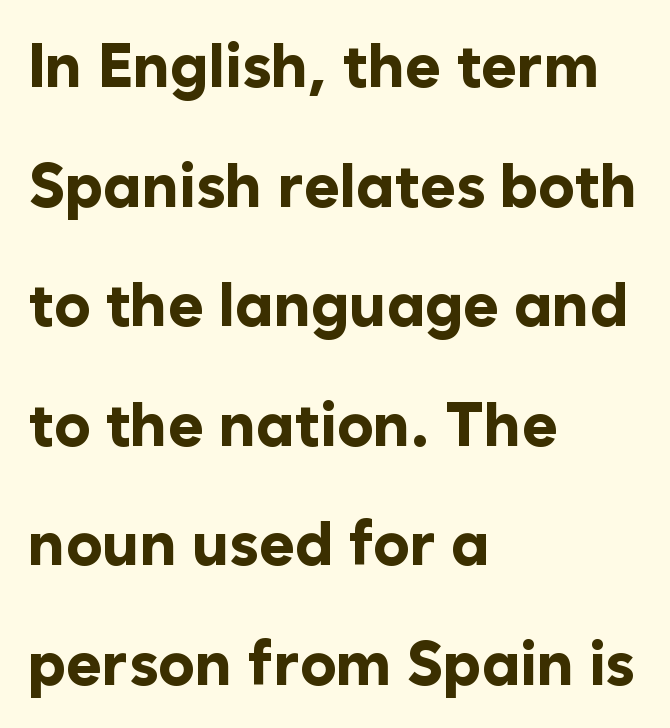
The image shows 61 px bold sans-serif type, upright; set left-aligned, loose line spacing (1.96x), normal letter spacing, not underlined; low stroke contrast and a medium x-height.
